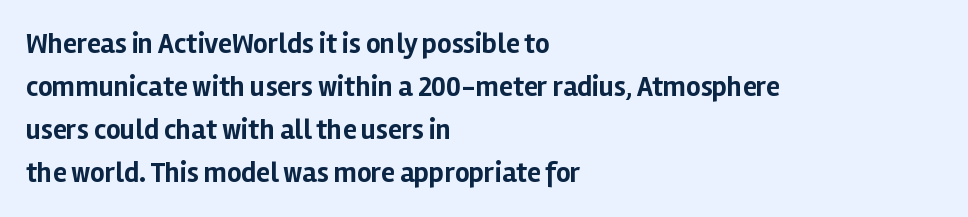
Q: Is the text bold? A: Yes.
Q: Is the text italic (slanted)? A: No, it is upright.
Q: Is the typeface a serif or a sans-serif typeface? A: Sans-serif.
Q: Is the text underlined? A: No.
Q: How is the paragraph aligned? A: Left-aligned.
Q: Is the spacing between letters normal or unusually wide? A: Normal.
Q: Is the spacing between lines tight, normal or loose? A: Normal.
Q: Width (condensed, normal, or wide)? A: Normal.
Q: Stroke contrast? A: Low.
Q: x-height? A: Medium.
Q: Monospaced? A: No.
